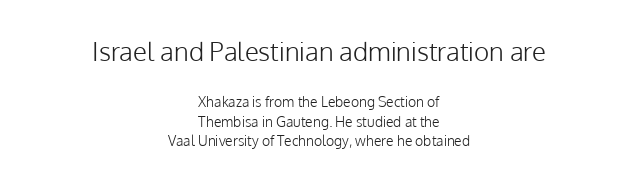
The image shows 26 px text type, upright; set centered, normal line spacing (1.42x), normal letter spacing, not underlined; the first (top) block is 1.86x larger.
